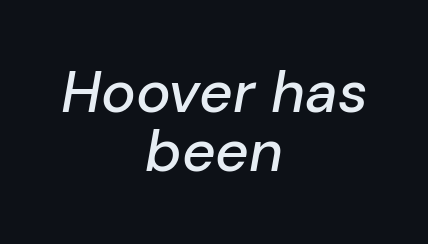
{"italic": "yes", "lean": "right", "slant_degrees": 10, "width": "normal", "stroke_contrast": "low", "x_height": "medium", "monospaced": "no", "underline": "no", "align": "center", "line_spacing": "tight", "line_spacing_ratio": 1.02, "letter_spacing": "normal", "letter_spacing_em": 0.0, "glyph_px": 58}
